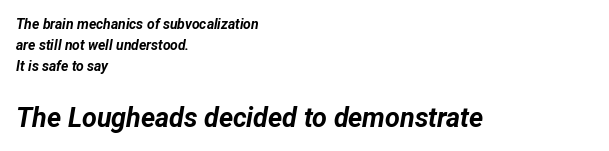
{"italic": "yes", "lean": "right", "slant_degrees": 12, "bold": "yes", "underline": "no", "align": "left", "line_spacing": "normal", "line_spacing_ratio": 1.51, "letter_spacing": "normal", "letter_spacing_em": 0.0, "larger_block": "second", "size_ratio": 1.93, "glyph_px": 27}
